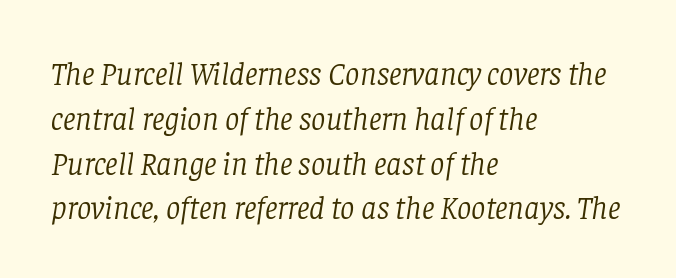
A typesetter would call this zero additional tracking. The letters are slanted; this is an italic face. Layout note: lines flush left. The gap between lines stays unmarked. Ink coverage per letter is moderate at most.
